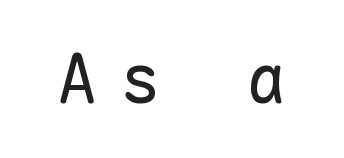
Short note: letters widely spaced. No heavy texture on the line: the type isn't bold. The passage shown is typed in a monospace face where columns stay perfectly aligned. Quick note: not italic, upright. Clear beneath every line of the passage.
